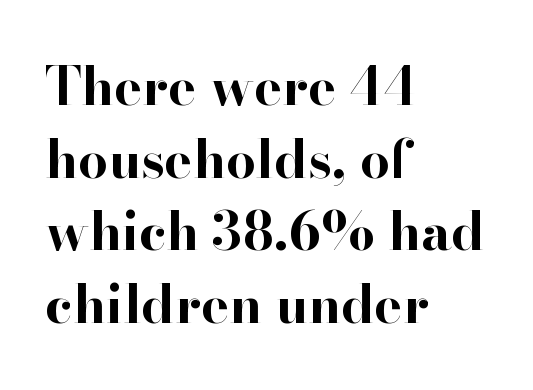
The letters are bold, with thick, heavy strokes. The vertical gap from one line to the next is medium. Typeset ragged right — the left edge is the straight one. A typesetter would call this proportional, since set widths differ per character. The designer went with a serif here, giving each stem small feet.
